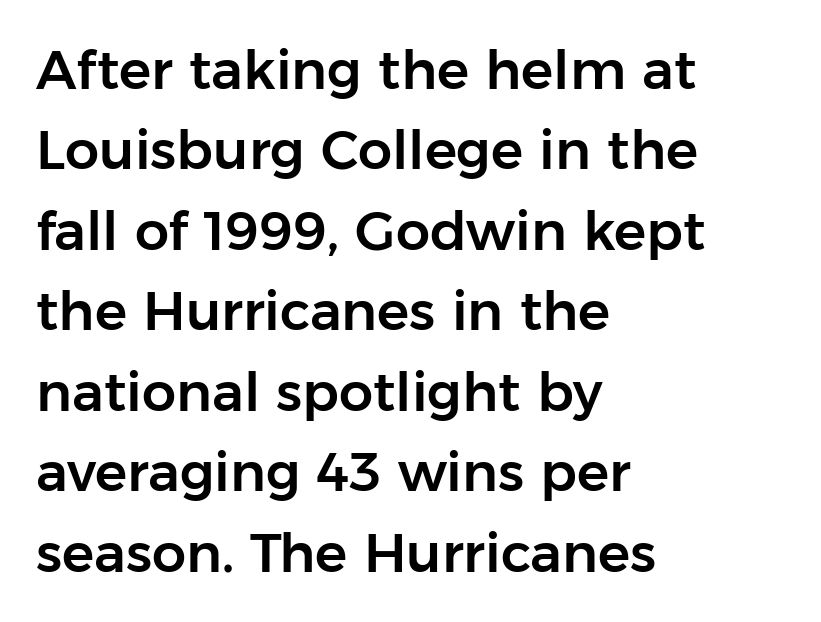
Anything drawn beneath the words? Only blank space. The letters advance in unequal steps, a hallmark of proportional type. This rendering employs a face without finishing strokes, i.e., a sans-serif. This block has exactly the height ordinary leading produces.
